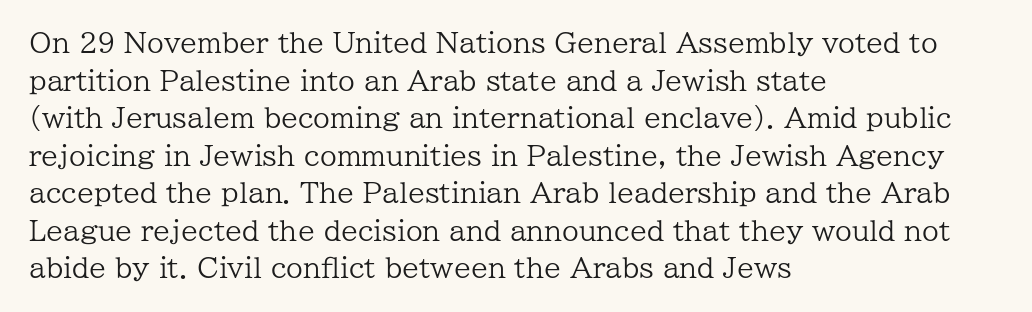
Q: Is the text bold? A: No.
Q: Is the text italic (slanted)? A: No, it is upright.
Q: Is the text underlined? A: No.
Q: How is the paragraph aligned? A: Left-aligned.
Q: Is the spacing between letters normal or unusually wide? A: Normal.
Q: Is the spacing between lines tight, normal or loose? A: Normal.
